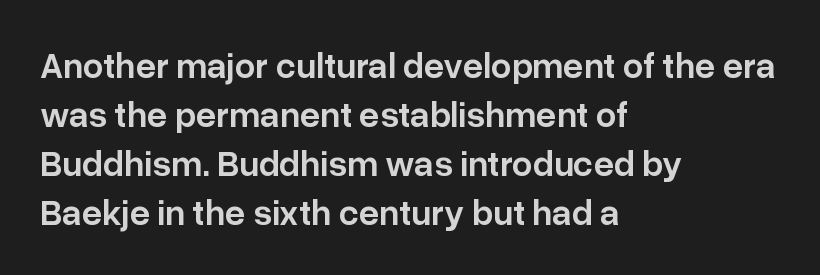
Q: Is the text bold? A: Semi-bold.
Q: Is the text italic (slanted)? A: No, it is upright.
Q: Is the typeface a serif or a sans-serif typeface? A: Sans-serif.
Q: Is the text underlined? A: No.
Q: How is the paragraph aligned? A: Left-aligned.
Q: Is the spacing between letters normal or unusually wide? A: Normal.
Q: Is the spacing between lines tight, normal or loose? A: Normal.
Q: Width (condensed, normal, or wide)? A: Normal.
Q: Stroke contrast? A: Low.
Q: x-height? A: Medium.
Q: Monospaced? A: No.
